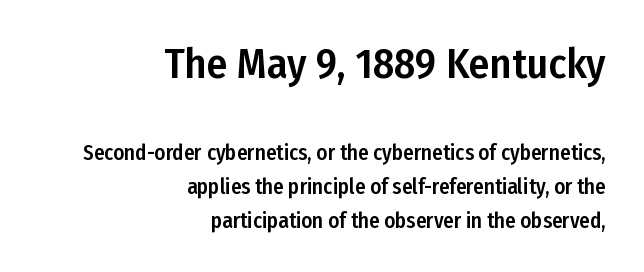
Q: Is the text italic (slanted)? A: No, it is upright.
Q: Is the typeface a serif or a sans-serif typeface? A: Sans-serif.
Q: Is the text underlined? A: No.
Q: How is the paragraph aligned? A: Right-aligned.
Q: Is the spacing between letters normal or unusually wide? A: Normal.
Q: Is the spacing between lines tight, normal or loose? A: Normal.
Q: Which block of text is set in a larger size, the first (top) or the second (bottom)? A: The first (top) one.
Q: Width (condensed, normal, or wide)? A: Condensed.
Q: Stroke contrast? A: Low.
Q: x-height? A: Medium.
Q: Monospaced? A: No.
